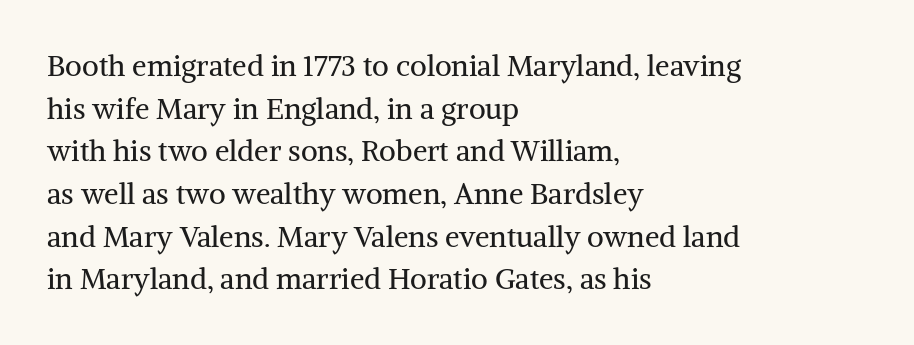
Weight: not bold — regular or lighter. Casual observation: everything's shoved over to the left. The typography opts for an upright posture over an oblique one. This sample has the flowing, uneven cadence of proportional lettering. This block has exactly the height ordinary leading produces. Only glyphs here, with clear space below each row.
